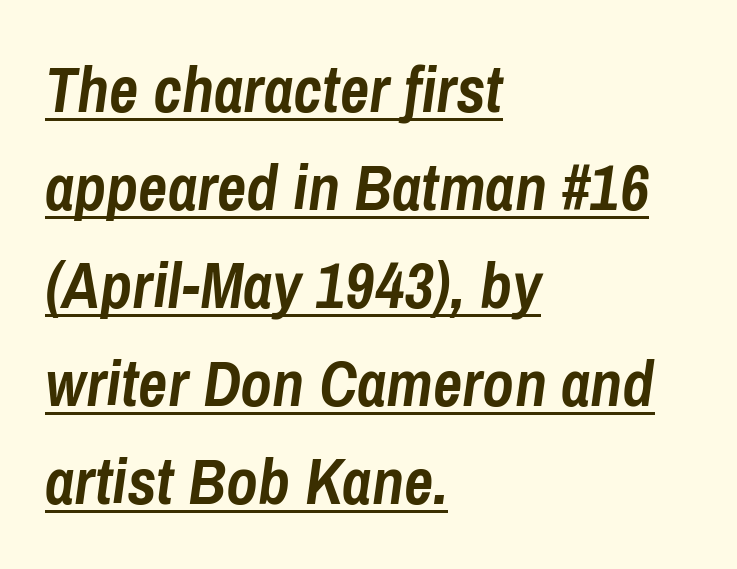
The image shows 64 px semibold, condensed type, italic (leaning right); set left-aligned, normal line spacing (1.53x), normal letter spacing, underlined; low stroke contrast and a medium x-height.
